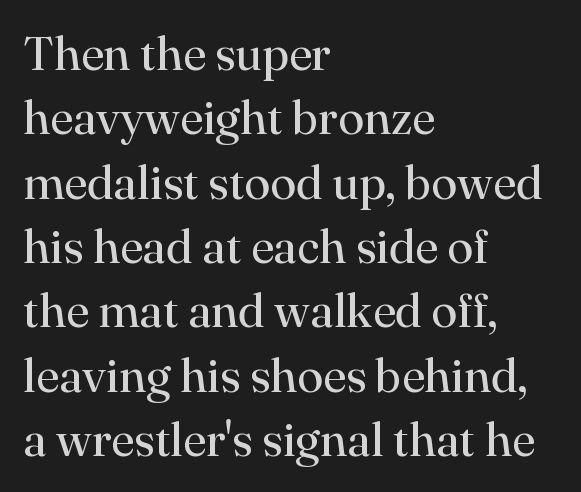
Q: Is the text bold? A: No.
Q: Is the text italic (slanted)? A: No, it is upright.
Q: Is the typeface a serif or a sans-serif typeface? A: Serif.
Q: Is the text underlined? A: No.
Q: How is the paragraph aligned? A: Left-aligned.
Q: Is the spacing between letters normal or unusually wide? A: Normal.
Q: Is the spacing between lines tight, normal or loose? A: Normal.
Q: Width (condensed, normal, or wide)? A: Normal.
Q: Stroke contrast? A: High.
Q: x-height? A: Small.
Q: Monospaced? A: No.
